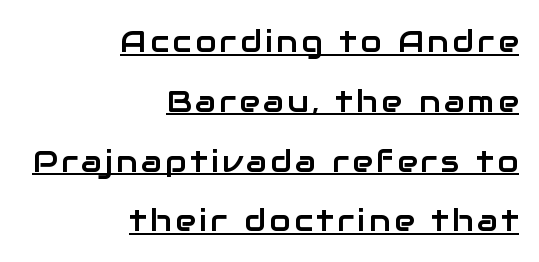
Q: Is the text italic (slanted)? A: No, it is upright.
Q: Is the typeface a serif or a sans-serif typeface? A: Sans-serif.
Q: Is the text underlined? A: Yes.
Q: How is the paragraph aligned? A: Right-aligned.
Q: Is the spacing between lines tight, normal or loose? A: Loose.
Q: Width (condensed, normal, or wide)? A: Normal.
Q: Stroke contrast? A: Low.
Q: x-height? A: Medium.
Q: Monospaced? A: No.
